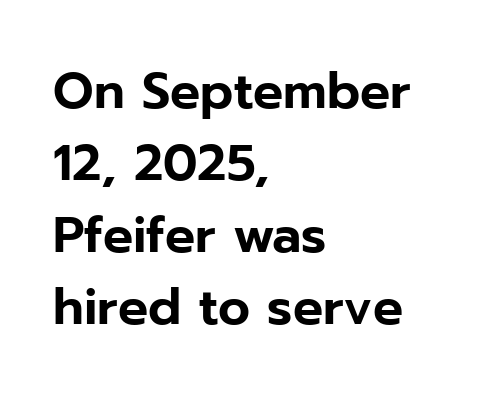
{"serif": "no", "italic": "no", "width": "normal", "stroke_contrast": "low", "x_height": "medium", "monospaced": "no", "underline": "no", "align": "left", "line_spacing": "normal", "line_spacing_ratio": 1.44, "letter_spacing": "normal", "letter_spacing_em": 0.0, "glyph_px": 50}
